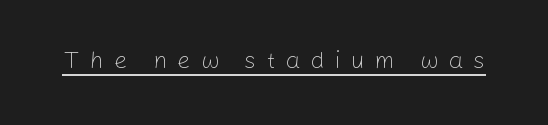
{"italic": "no", "bold": "no", "underline": "yes", "letter_spacing": "wide", "letter_spacing_em": 0.41, "glyph_px": 24}
